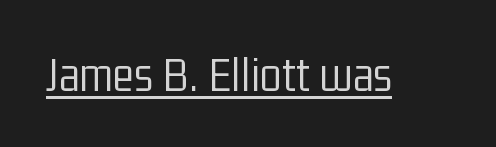
{"serif": "no", "italic": "no", "bold": "no", "weight": "light", "width": "condensed", "stroke_contrast": "low", "x_height": "medium", "monospaced": "no", "underline": "yes", "letter_spacing": "normal", "letter_spacing_em": 0.0, "glyph_px": 50}
